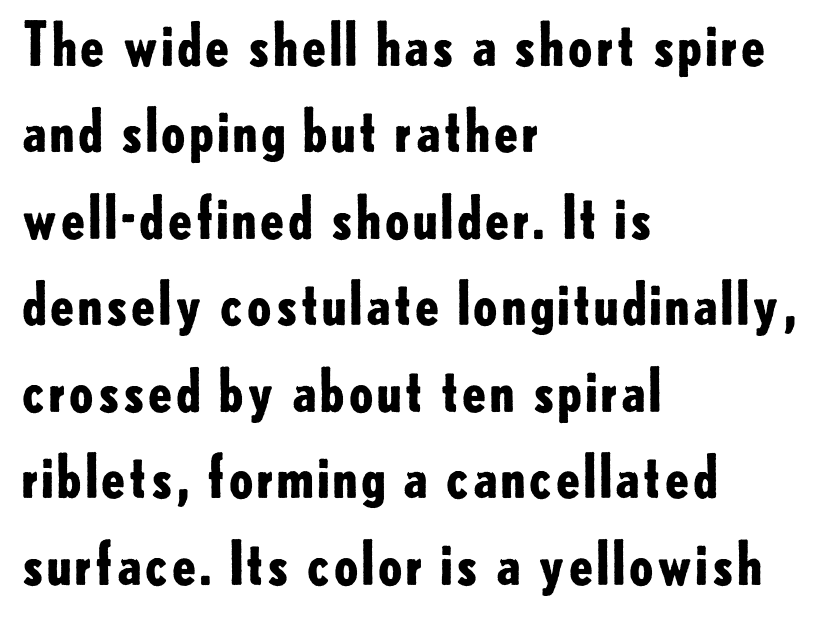
The image shows 58 px bold sans-serif type, upright; set left-aligned, normal line spacing (1.49x), normal letter spacing, not underlined; low stroke contrast and a small x-height.
